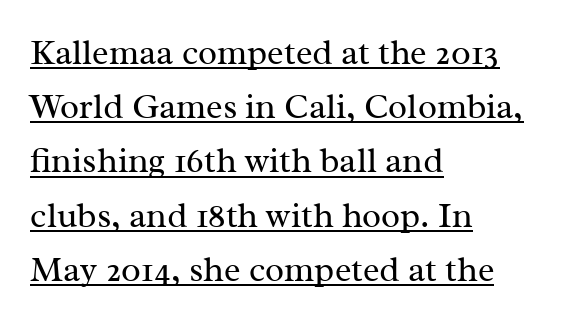
{"serif": "yes", "italic": "no", "bold": "no", "weight": "regular", "width": "normal", "stroke_contrast": "medium", "x_height": "medium", "monospaced": "no", "underline": "yes", "align": "left", "line_spacing": "normal", "line_spacing_ratio": 1.55, "letter_spacing": "normal", "letter_spacing_em": 0.0, "glyph_px": 35}
